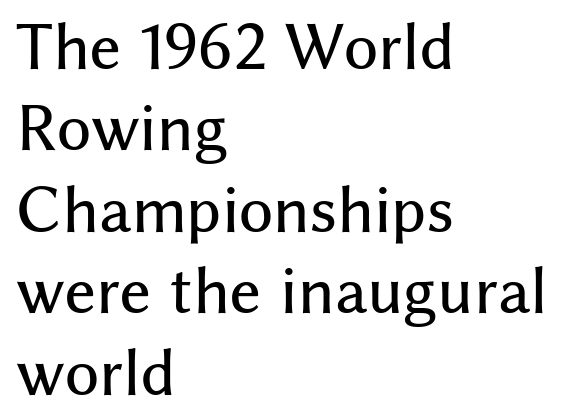
Q: Is the text italic (slanted)? A: No, it is upright.
Q: Is the typeface a serif or a sans-serif typeface? A: Sans-serif.
Q: Is the text underlined? A: No.
Q: How is the paragraph aligned? A: Left-aligned.
Q: Is the spacing between letters normal or unusually wide? A: Normal.
Q: Is the spacing between lines tight, normal or loose? A: Normal.
Q: Width (condensed, normal, or wide)? A: Normal.
Q: Stroke contrast? A: Medium.
Q: x-height? A: Medium.
Q: Monospaced? A: No.
